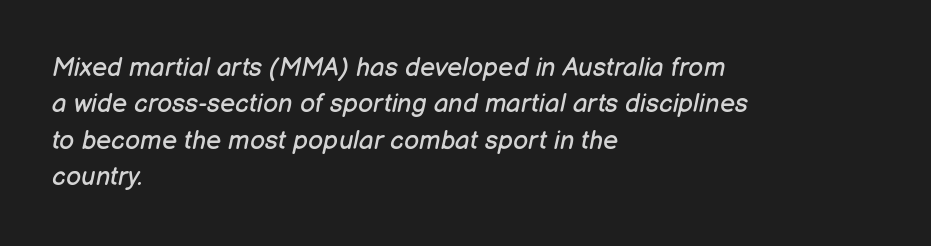
The image shows 26 px text type, italic (leaning right); set left-aligned, normal line spacing (1.4x), normal letter spacing, not underlined.
